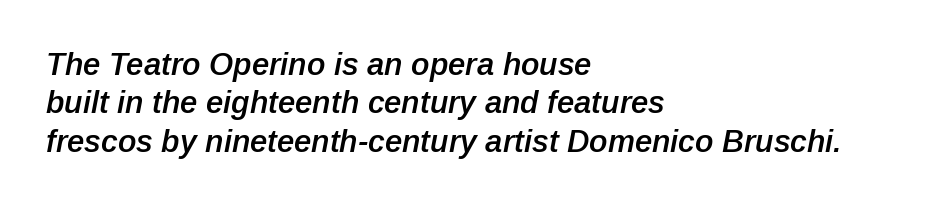
Q: Is the text bold? A: Semi-bold.
Q: Is the text italic (slanted)? A: Yes, it leans right by about 12 degrees.
Q: Is the text underlined? A: No.
Q: How is the paragraph aligned? A: Left-aligned.
Q: Is the spacing between letters normal or unusually wide? A: Normal.
Q: Width (condensed, normal, or wide)? A: Normal.
Q: Stroke contrast? A: Low.
Q: x-height? A: Medium.
Q: Monospaced? A: No.
